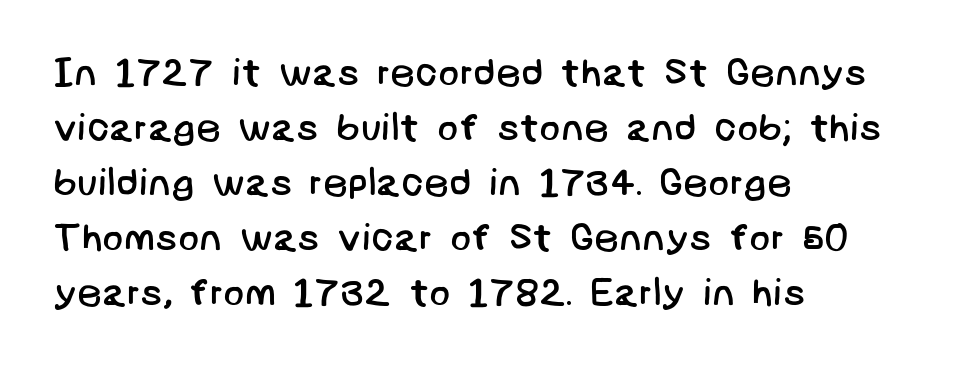
Type without underlining. To sum up the face: it is a sans, with no serifs. Words appear dense and cohesive because spacing is normal. Summary of weight: not heavy and not bold.
